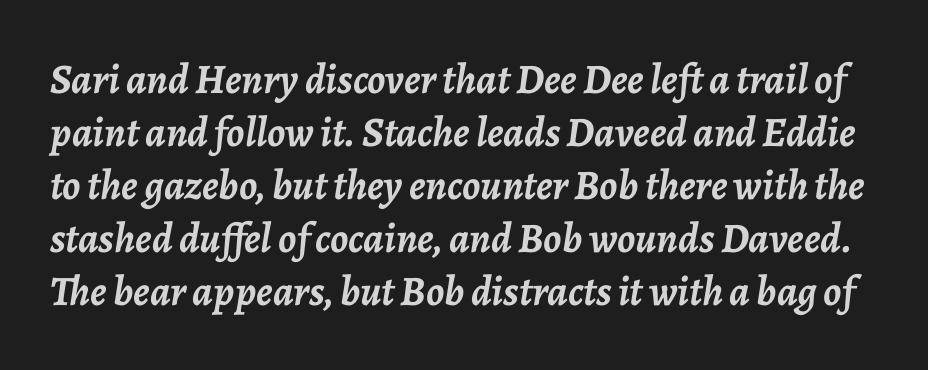
Glance below the letters and you will spot only blank space. Does the weight exceed regular? Yes, all the way to bold. A typesetter would call this zero additional tracking. Looks like regular typesetting: each glyph gets only the width it needs. Rows of type keep a routine distance in the vertical direction. Yep, that's italic — everything's leaning.
